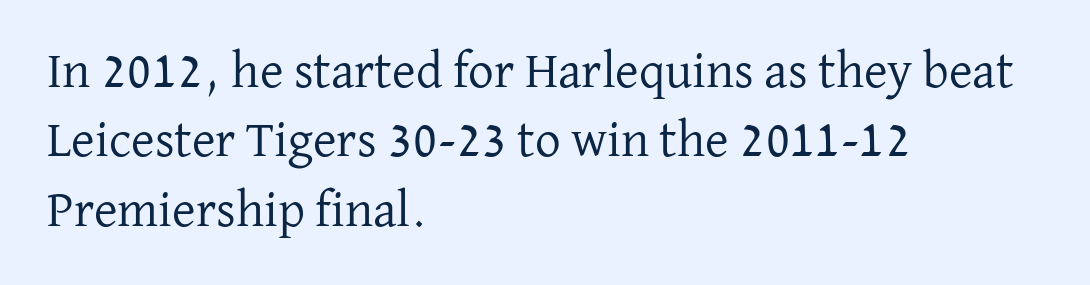
Q: Is the text bold? A: No.
Q: Is the text italic (slanted)? A: No, it is upright.
Q: Is the typeface a serif or a sans-serif typeface? A: Serif.
Q: Is the text underlined? A: No.
Q: How is the paragraph aligned? A: Left-aligned.
Q: Is the spacing between letters normal or unusually wide? A: Normal.
Q: Is the spacing between lines tight, normal or loose? A: Normal.
Q: Width (condensed, normal, or wide)? A: Normal.
Q: Stroke contrast? A: Low.
Q: x-height? A: Medium.
Q: Monospaced? A: No.
